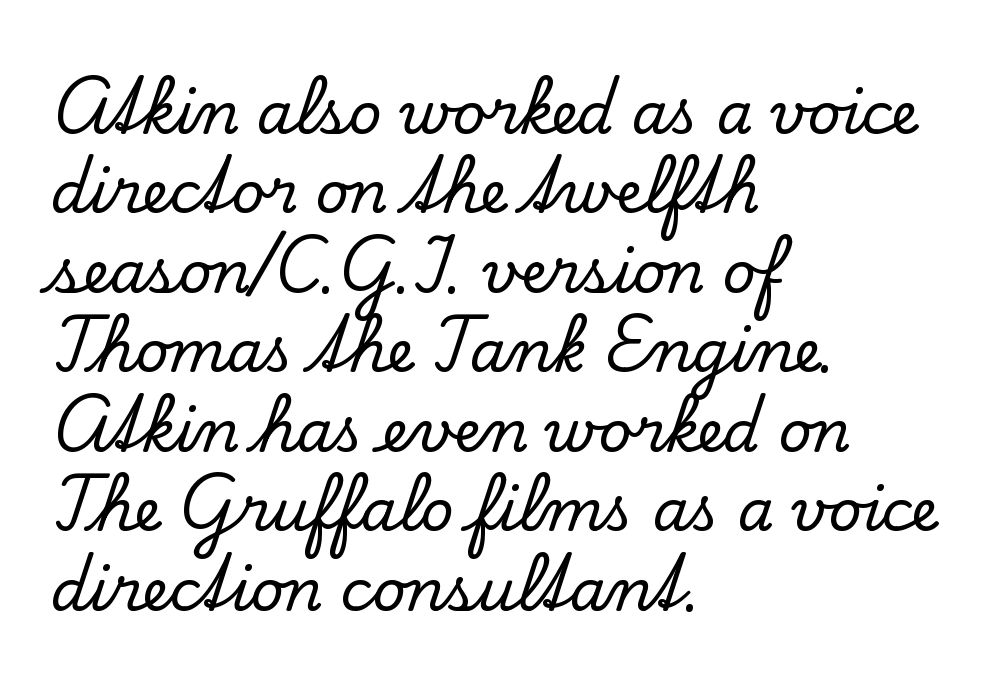
The image shows 58 px serif type; set left-aligned, normal line spacing (1.37x), normal letter spacing, not underlined; low stroke contrast and a small x-height.
